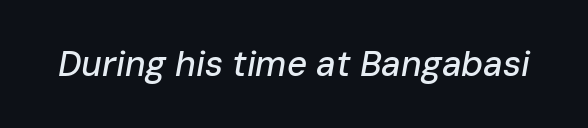
The image shows 35 px text type, italic (leaning right); set normal letter spacing, not underlined; low stroke contrast and a medium x-height.
